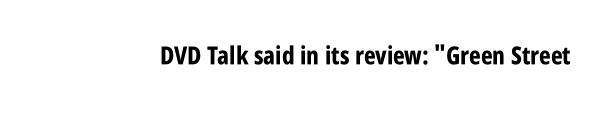
The image shows 25 px bold type, upright; set normal letter spacing, not underlined.
